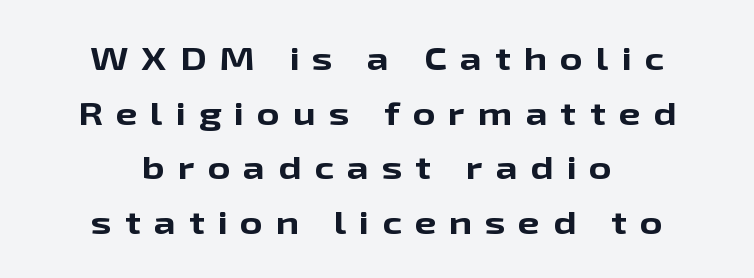
Q: Is the text bold? A: Yes.
Q: Is the text italic (slanted)? A: No, it is upright.
Q: Is the typeface a serif or a sans-serif typeface? A: Sans-serif.
Q: Is the text underlined? A: No.
Q: How is the paragraph aligned? A: Centered.
Q: Is the spacing between letters normal or unusually wide? A: Unusually wide.
Q: Width (condensed, normal, or wide)? A: Wide.
Q: Stroke contrast? A: Low.
Q: x-height? A: Medium.
Q: Monospaced? A: No.
